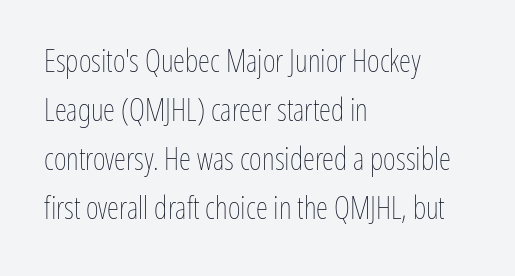
{"italic": "no", "bold": "no", "weight": "thin", "width": "condensed", "stroke_contrast": "low", "x_height": "medium", "monospaced": "no", "underline": "no", "align": "left", "line_spacing": "normal", "line_spacing_ratio": 1.58, "letter_spacing": "normal", "letter_spacing_em": 0.0, "glyph_px": 31}
